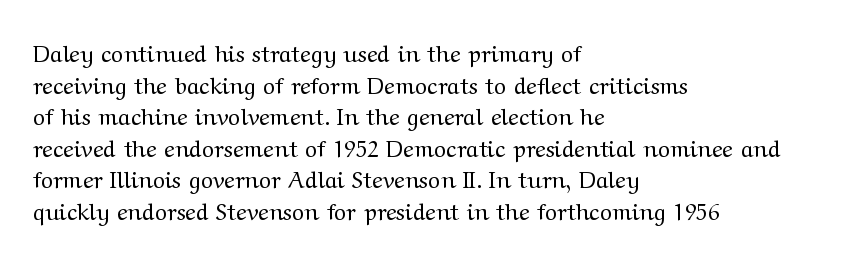
{"italic": "no", "bold": "no", "underline": "no", "align": "left", "line_spacing": "normal", "line_spacing_ratio": 1.37, "letter_spacing": "normal", "letter_spacing_em": 0.0, "glyph_px": 23}
